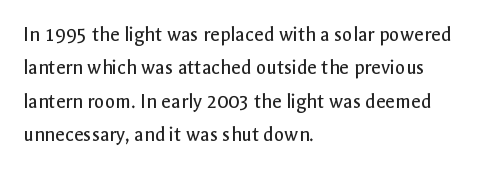
The image shows 21 px text type, upright; set left-aligned, normal line spacing (1.59x), normal letter spacing, not underlined.
